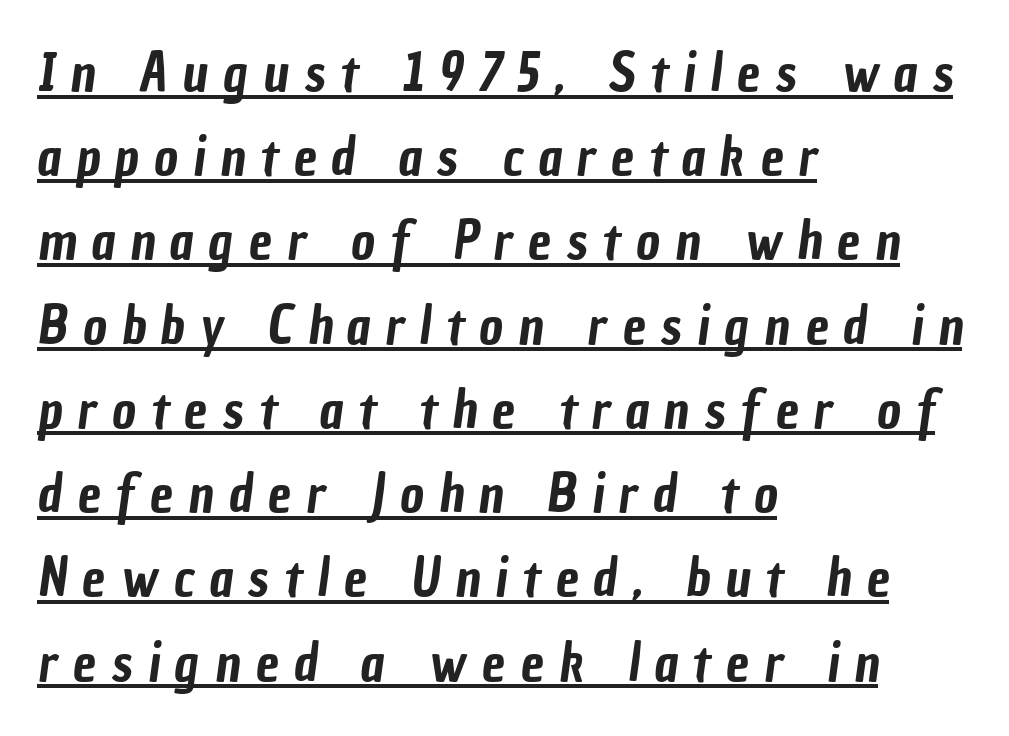
Q: Is the typeface a serif or a sans-serif typeface? A: Sans-serif.
Q: Is the text underlined? A: Yes.
Q: How is the paragraph aligned? A: Left-aligned.
Q: Is the spacing between letters normal or unusually wide? A: Unusually wide.
Q: Is the spacing between lines tight, normal or loose? A: Normal.
Q: Width (condensed, normal, or wide)? A: Condensed.
Q: Stroke contrast? A: Low.
Q: x-height? A: Medium.
Q: Monospaced? A: No.
